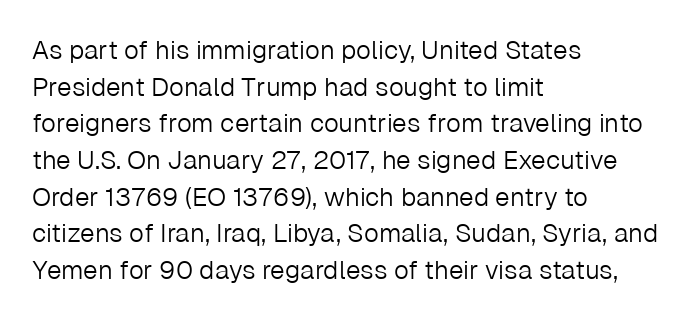
{"italic": "no", "bold": "no", "underline": "no", "align": "left", "line_spacing": "normal", "line_spacing_ratio": 1.41, "letter_spacing": "normal", "letter_spacing_em": 0.0, "glyph_px": 26}
